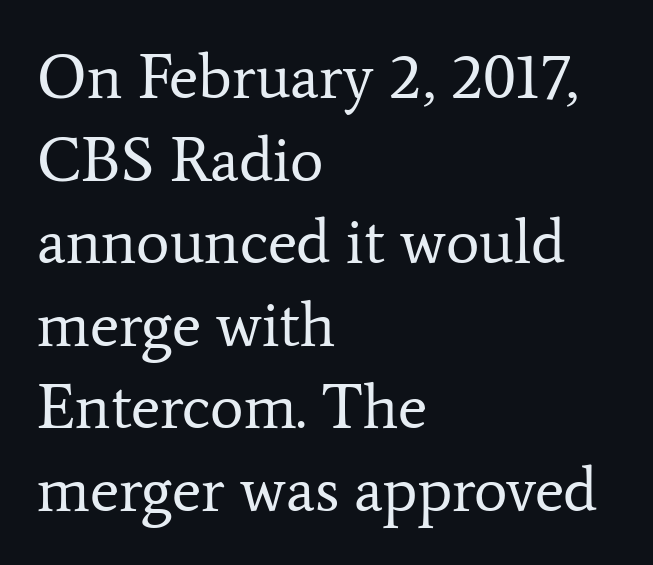
Q: Is the text bold? A: No.
Q: Is the text italic (slanted)? A: No, it is upright.
Q: Is the typeface a serif or a sans-serif typeface? A: Serif.
Q: Is the text underlined? A: No.
Q: How is the paragraph aligned? A: Left-aligned.
Q: Is the spacing between letters normal or unusually wide? A: Normal.
Q: Is the spacing between lines tight, normal or loose? A: Normal.
Q: Width (condensed, normal, or wide)? A: Normal.
Q: Stroke contrast? A: Low.
Q: x-height? A: Medium.
Q: Monospaced? A: No.
